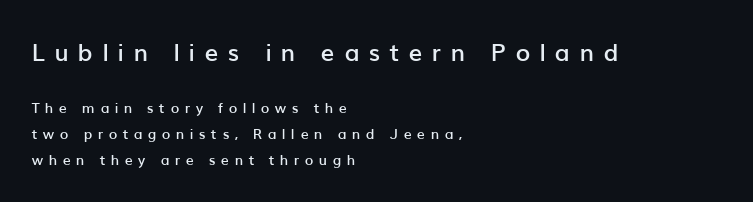
{"italic": "no", "bold": "semi", "underline": "no", "align": "left", "line_spacing_ratio": 1.86, "letter_spacing": "wide", "letter_spacing_em": 0.39, "larger_block": "first", "size_ratio": 1.71, "glyph_px": 24}
